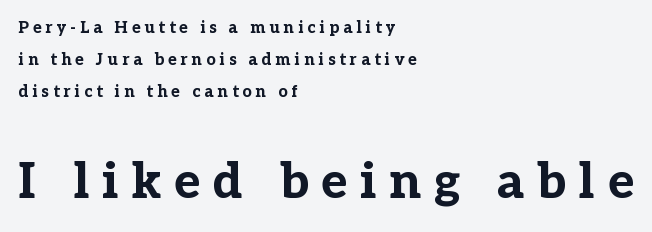
Q: Is the text bold? A: Yes.
Q: Is the text italic (slanted)? A: No, it is upright.
Q: Is the typeface a serif or a sans-serif typeface? A: Serif.
Q: Is the text underlined? A: No.
Q: How is the paragraph aligned? A: Left-aligned.
Q: Is the spacing between letters normal or unusually wide? A: Unusually wide.
Q: Is the spacing between lines tight, normal or loose? A: Loose.
Q: Which block of text is set in a larger size, the first (top) or the second (bottom)? A: The second (bottom) one.
Q: Width (condensed, normal, or wide)? A: Normal.
Q: Stroke contrast? A: Low.
Q: x-height? A: Medium.
Q: Monospaced? A: No.
